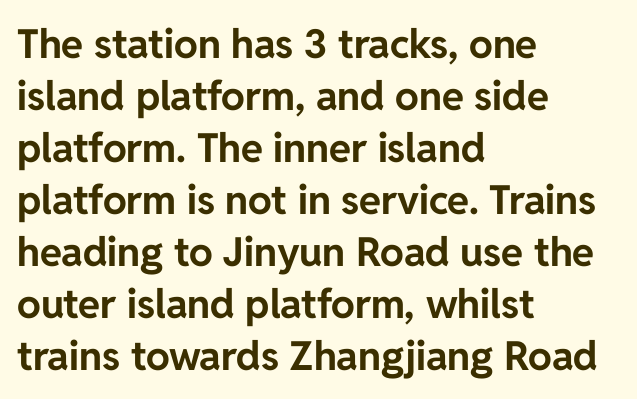
Q: Is the text bold? A: Yes.
Q: Is the text italic (slanted)? A: No, it is upright.
Q: Is the typeface a serif or a sans-serif typeface? A: Sans-serif.
Q: Is the text underlined? A: No.
Q: How is the paragraph aligned? A: Left-aligned.
Q: Is the spacing between letters normal or unusually wide? A: Normal.
Q: Is the spacing between lines tight, normal or loose? A: Normal.
Q: Width (condensed, normal, or wide)? A: Normal.
Q: Stroke contrast? A: Low.
Q: x-height? A: Medium.
Q: Monospaced? A: No.
